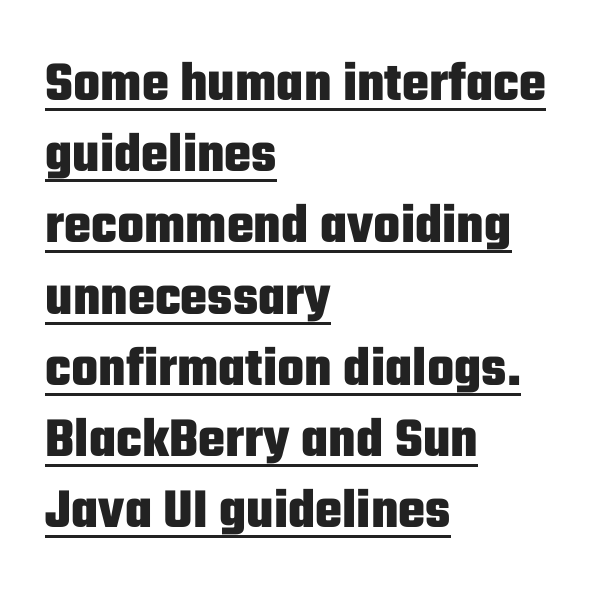
The image shows 57 px heavy, condensed sans-serif type, upright; set left-aligned, normal line spacing (1.25x), normal letter spacing, underlined; low stroke contrast and a medium x-height.
